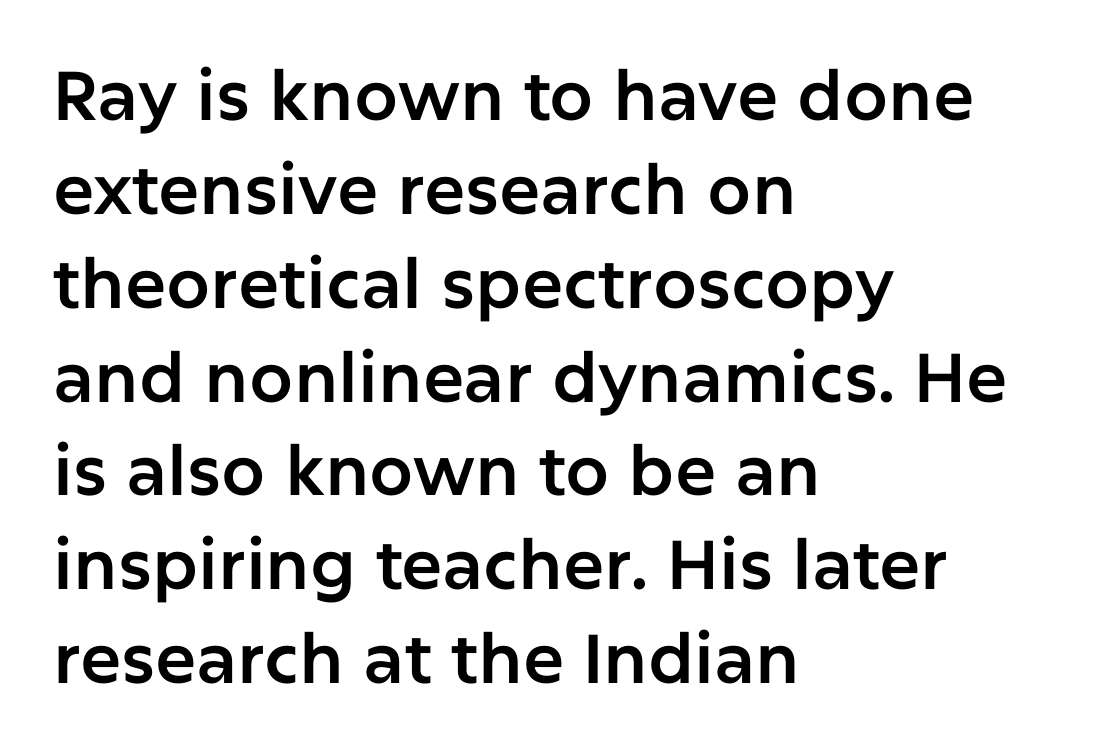
{"serif": "no", "italic": "no", "width": "normal", "stroke_contrast": "low", "x_height": "medium", "monospaced": "no", "underline": "no", "align": "left", "line_spacing": "normal", "line_spacing_ratio": 1.36, "letter_spacing": "normal", "letter_spacing_em": 0.0, "glyph_px": 69}
